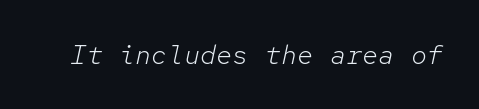
Anything drawn beneath the words? Only blank space. The text carries the slant typical of an italic or oblique font. On a weight scale, this lands at 450 or below. Observe the ordinary spacing: letters are neighbours, not strangers.
